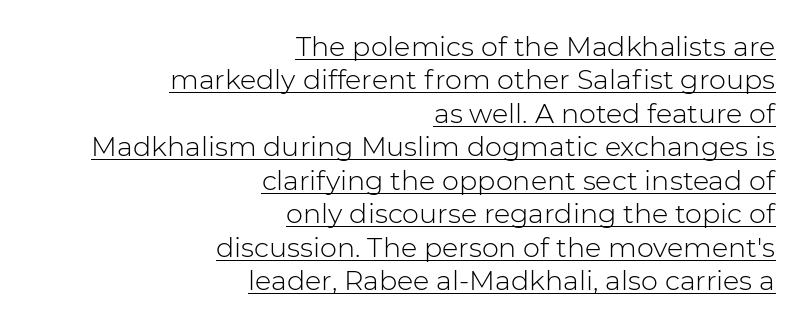
{"italic": "no", "bold": "no", "underline": "yes", "align": "right", "line_spacing_ratio": 1.24, "letter_spacing": "normal", "letter_spacing_em": 0.0, "glyph_px": 27}
